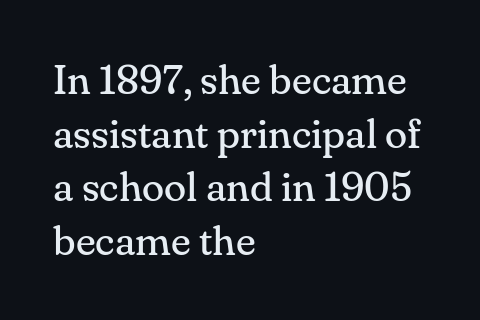
The compositor pushed each line to the left boundary. A clean baseline with only descenders dipping below it. Regarding serifs, this sample has them. These lines sit exactly where default settings would place them. Each stroke keeps to a modest, everyday thickness or less.
